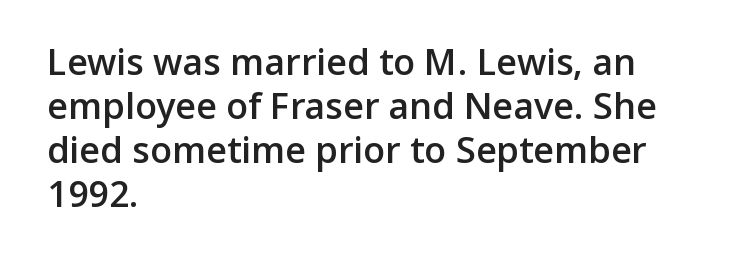
{"serif": "no", "italic": "no", "bold": "semi", "weight": "semibold", "width": "normal", "stroke_contrast": "low", "x_height": "medium", "monospaced": "no", "underline": "no", "align": "left", "line_spacing_ratio": 1.22, "letter_spacing": "normal", "letter_spacing_em": 0.0, "glyph_px": 36}
